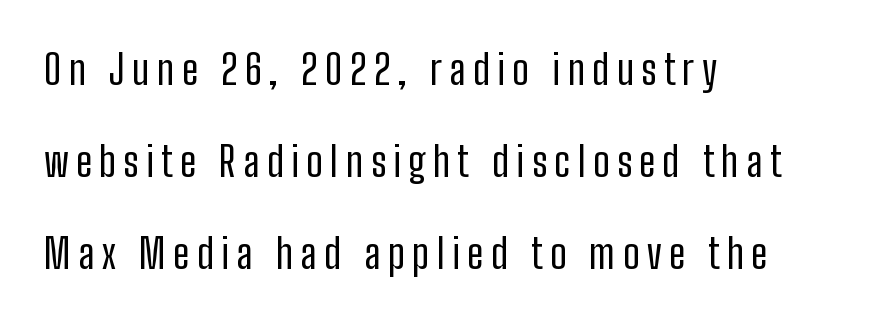
The image shows 41 px regular-weight, condensed sans-serif type, upright; set left-aligned, loose line spacing (2.25x), not underlined; low stroke contrast and a medium x-height.
